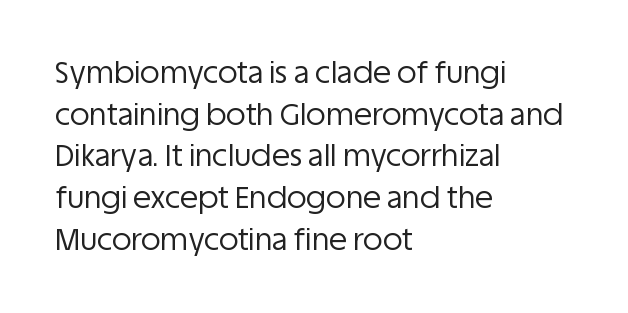
{"serif": "no", "italic": "no", "bold": "no", "weight": "regular", "width": "normal", "stroke_contrast": "low", "x_height": "large", "monospaced": "no", "underline": "no", "align": "left", "line_spacing": "normal", "line_spacing_ratio": 1.39, "letter_spacing": "normal", "letter_spacing_em": 0.0, "glyph_px": 30}
